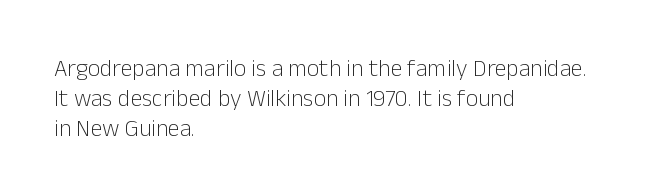
{"italic": "no", "bold": "no", "underline": "no", "align": "left", "line_spacing_ratio": 1.24, "letter_spacing": "normal", "letter_spacing_em": 0.0, "glyph_px": 24}
